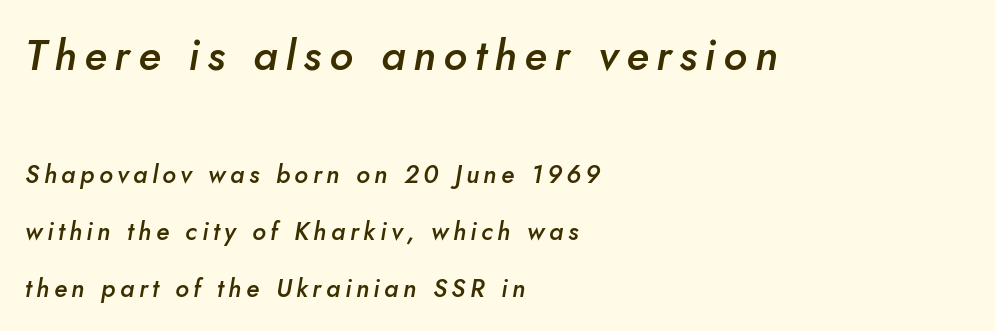
The image shows 43 px semibold type, italic (leaning right); set left-aligned, loose line spacing (2.27x), not underlined; the first (top) block is 1.72x larger; low stroke contrast and a small x-height.
